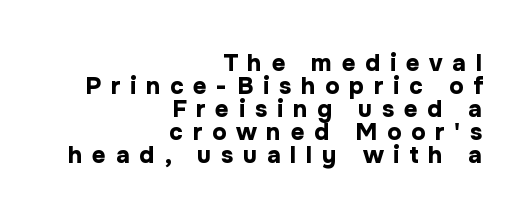
{"italic": "no", "bold": "yes", "underline": "no", "align": "right", "line_spacing": "tight", "line_spacing_ratio": 0.96, "letter_spacing": "wide", "letter_spacing_em": 0.4, "glyph_px": 24}
